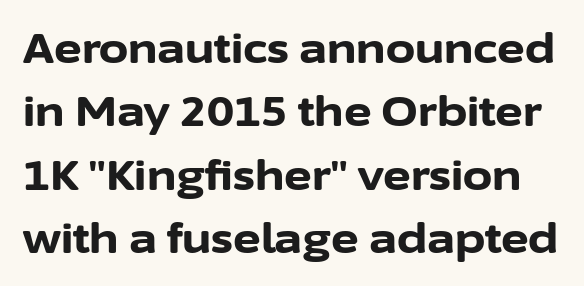
Q: Is the text bold? A: Yes.
Q: Is the text italic (slanted)? A: No, it is upright.
Q: Is the typeface a serif or a sans-serif typeface? A: Sans-serif.
Q: Is the text underlined? A: No.
Q: Is the spacing between letters normal or unusually wide? A: Normal.
Q: Is the spacing between lines tight, normal or loose? A: Normal.
Q: Width (condensed, normal, or wide)? A: Normal.
Q: Stroke contrast? A: Low.
Q: x-height? A: Medium.
Q: Monospaced? A: No.
